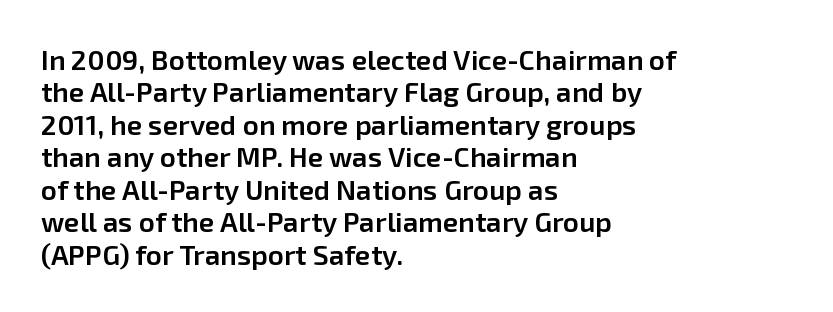
Words appear dense and cohesive because spacing is normal. The glyphs are unaccompanied by any horizontal stroke below them. A typesetter would call this proportional, since set widths differ per character. Casual observation: everything's shoved over to the left. Bold? Not quite — semibold, heavier than regular but stopping short. Characters remain perfectly vertical along every line.
